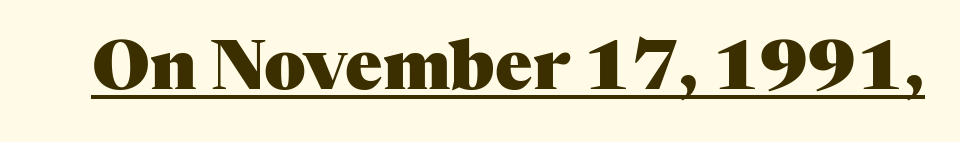
Old-style or modern, the face here clearly has serifs. A baseline rule has been typeset under these characters. Caption: bold face, heavy strokes. Characters follow at the spacing the type designer built in. The specimen reads as upright at a glance. These lines are rendered in a variable-pitch font.
